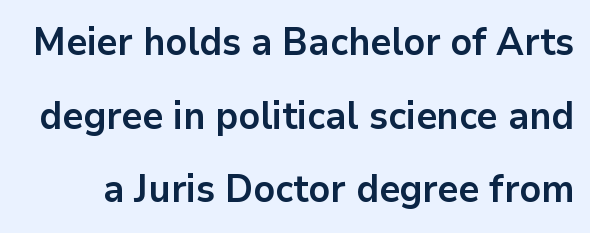
The image shows 38 px bold sans-serif type, upright; set loose line spacing (1.94x), normal letter spacing, not underlined; low stroke contrast and a medium x-height.
